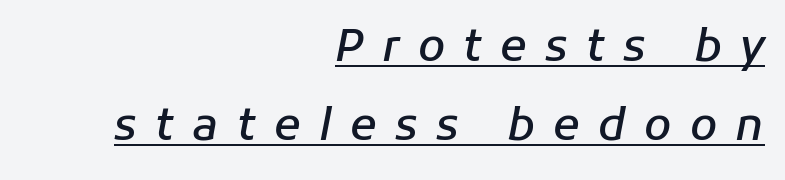
Proportional: the letters do not fall into vertical columns. The passage shown is underscored from start to finish. How heavy is the stroke? Medium-heavy — a semibold, shy of bold. Horizontal alignment here is rightward, an uncommon choice for prose. Yep, that's italic — everything's leaning. The letterforms stand isolated, each surrounded by extra space.
